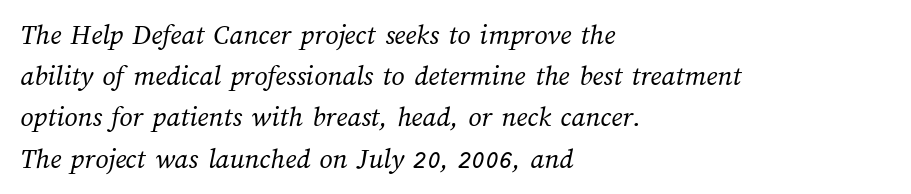
The image shows 29 px regular-weight type; set left-aligned, normal line spacing (1.42x), normal letter spacing, not underlined; medium stroke contrast and a medium x-height.
